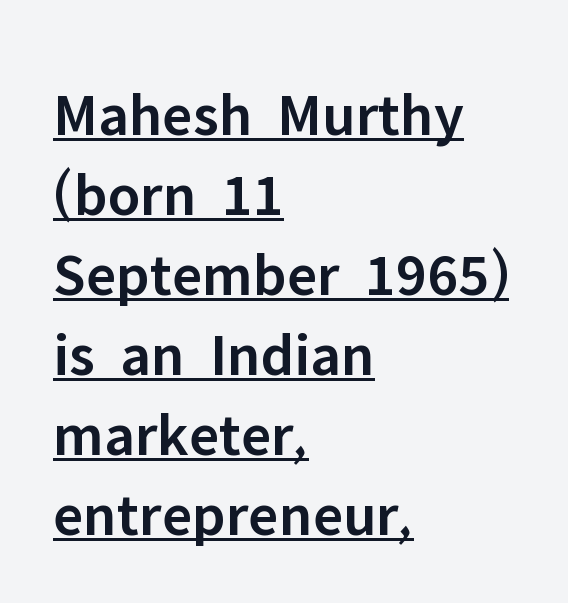
{"serif": "no", "italic": "no", "bold": "semi", "weight": "semibold", "width": "normal", "stroke_contrast": "low", "x_height": "medium", "monospaced": "no", "underline": "yes", "align": "left", "line_spacing": "normal", "line_spacing_ratio": 1.29, "letter_spacing": "normal", "letter_spacing_em": 0.0, "glyph_px": 62}
